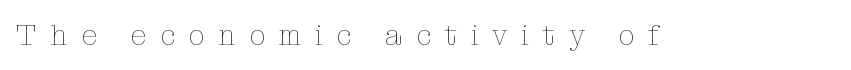
Q: Is the text bold? A: No.
Q: Is the text italic (slanted)? A: No, it is upright.
Q: Is the text underlined? A: No.
Q: Is the spacing between letters normal or unusually wide? A: Unusually wide.
Q: Width (condensed, normal, or wide)? A: Normal.
Q: Stroke contrast? A: Low.
Q: x-height? A: Medium.
Q: Monospaced? A: No.
